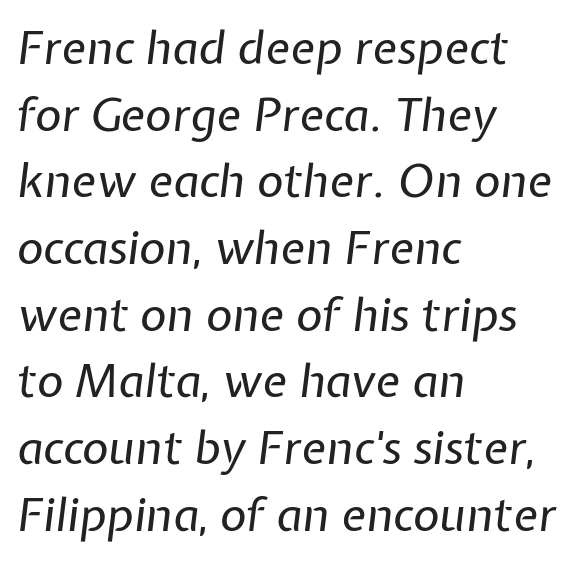
{"italic": "yes", "lean": "right", "slant_degrees": 7, "bold": "no", "weight": "regular", "width": "normal", "stroke_contrast": "low", "x_height": "medium", "monospaced": "no", "underline": "no", "align": "left", "line_spacing": "normal", "line_spacing_ratio": 1.45, "letter_spacing": "normal", "letter_spacing_em": 0.0, "glyph_px": 46}
